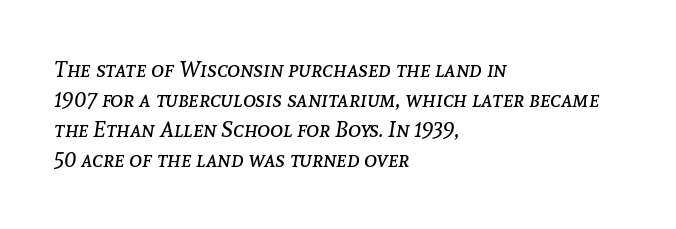
Decoration check: the copy has no underline. Weight: not bold — regular or lighter. This sample uses plain, unmodified letter spacing. A typesetter would mark this as italic.
